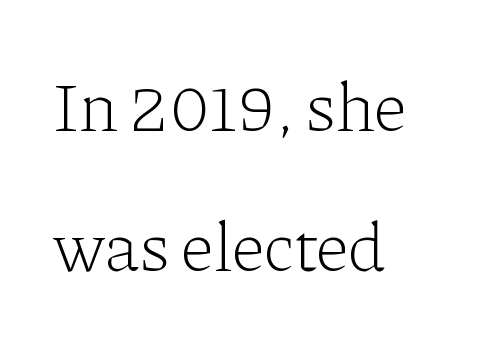
The setting favours the left margin, as ordinary paragraphs usually do. These lines are rendered in a variable-pitch font. Is this a sans? No — the strokes have serifs. Loosely led — the rows are spread out. No italicization has been applied; the sample stays upright. The letterforms sit at book weight or below.
